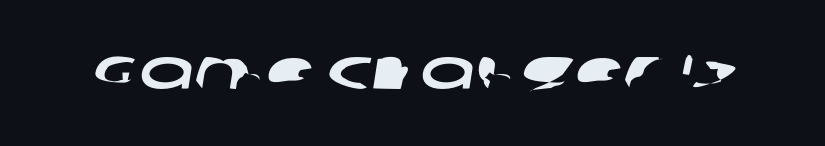
{"serif": "no", "width": "wide", "stroke_contrast": "low", "x_height": "large", "monospaced": "no", "underline": "no", "letter_spacing": "normal", "letter_spacing_em": 0.0, "glyph_px": 57}
